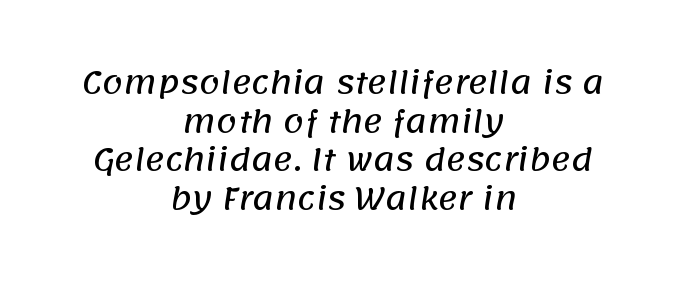
{"serif": "no", "width": "normal", "stroke_contrast": "low", "x_height": "large", "monospaced": "no", "underline": "no", "align": "center", "line_spacing": "normal", "line_spacing_ratio": 1.29, "letter_spacing": "normal", "letter_spacing_em": 0.0, "glyph_px": 30}
